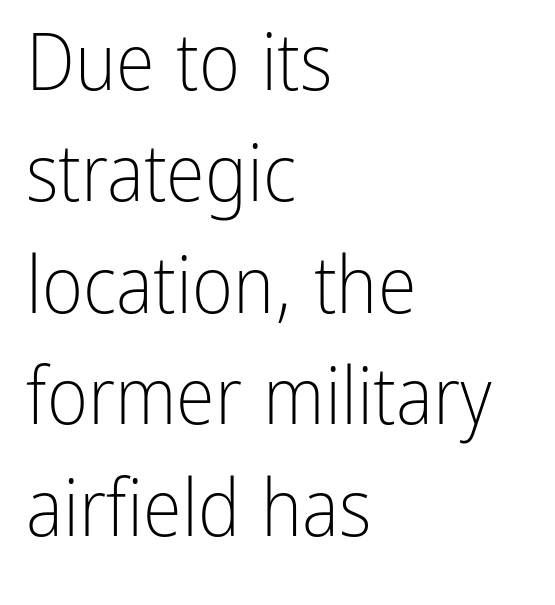
{"serif": "no", "italic": "no", "bold": "no", "weight": "light", "width": "condensed", "stroke_contrast": "low", "x_height": "medium", "monospaced": "no", "underline": "no", "align": "left", "line_spacing": "normal", "line_spacing_ratio": 1.41, "letter_spacing": "normal", "letter_spacing_em": 0.0, "glyph_px": 79}
